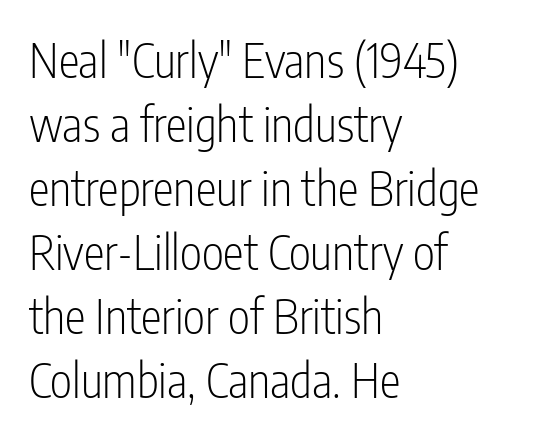
Q: Is the text bold? A: No.
Q: Is the text italic (slanted)? A: No, it is upright.
Q: Is the typeface a serif or a sans-serif typeface? A: Sans-serif.
Q: Is the text underlined? A: No.
Q: How is the paragraph aligned? A: Left-aligned.
Q: Is the spacing between letters normal or unusually wide? A: Normal.
Q: Is the spacing between lines tight, normal or loose? A: Normal.
Q: Width (condensed, normal, or wide)? A: Condensed.
Q: Stroke contrast? A: Low.
Q: x-height? A: Medium.
Q: Monospaced? A: No.
